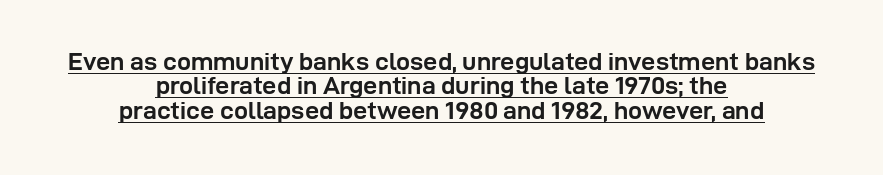
The image shows 25 px bold type, upright; set centered, tight line spacing (0.98x), normal letter spacing, underlined.
